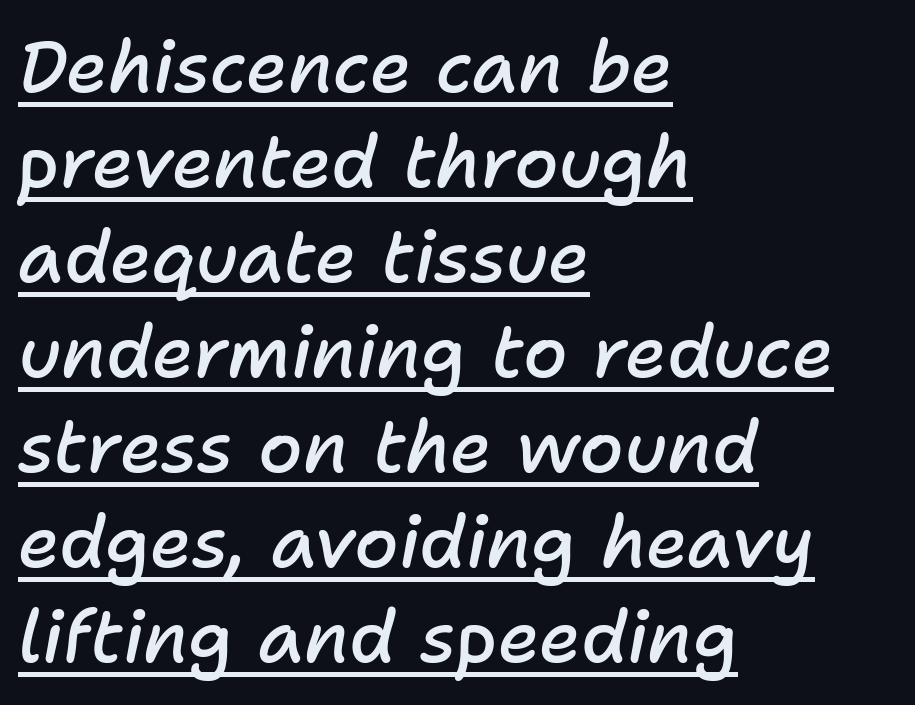
The glyphs look as if they've been sheared to an angle. Weight: semibold (demi). The passage shown is underscored from start to finish. Vertical spacing — default. The passage shown has conventional tracking throughout. The face used here is proportionally spaced, like ordinary book or web type.
